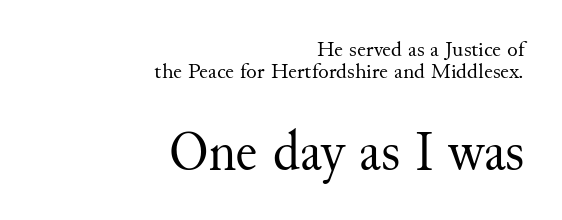
The font family rendered here belongs to the serif group. Has an underline been added? It has not. How would I describe the line gaps? Narrow and economical. The block sitting lower on the canvas is the one with enlarged characters. You could not count columns in this text — the font is proportionally spaced.
